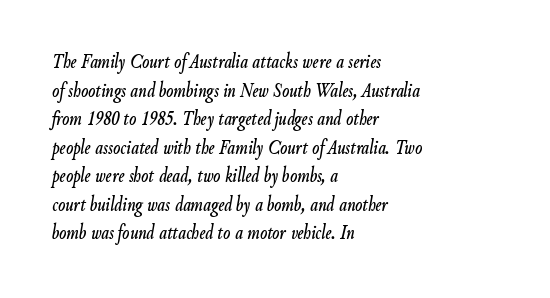
Left-aligned paragraph, ragged on the right. This sample keeps an unexceptional amount of space between lines. You could call the tracking neutral — neither tight nor loose. When letters slant like this, we call the style italic.
